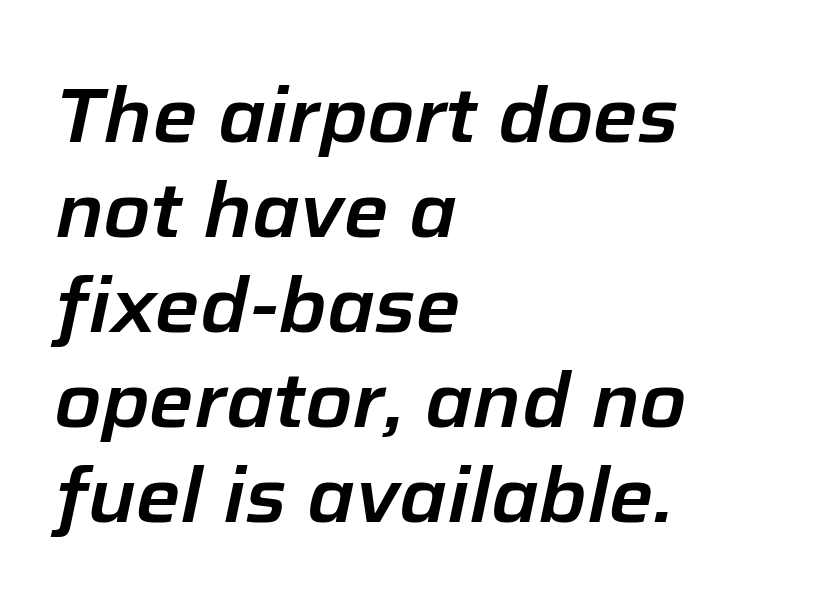
{"italic": "yes", "lean": "right", "slant_degrees": 12, "width": "normal", "stroke_contrast": "low", "x_height": "medium", "monospaced": "no", "underline": "no", "align": "left", "line_spacing": "normal", "line_spacing_ratio": 1.25, "letter_spacing": "normal", "letter_spacing_em": 0.0, "glyph_px": 76}
